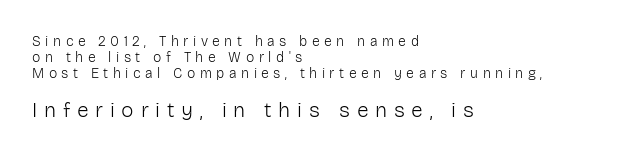
The image shows 21 px text type, upright; set left-aligned, tight line spacing (1.15x), unusually wide letter spacing (+0.32 em), not underlined; the second (bottom) block is 1.5x larger.
